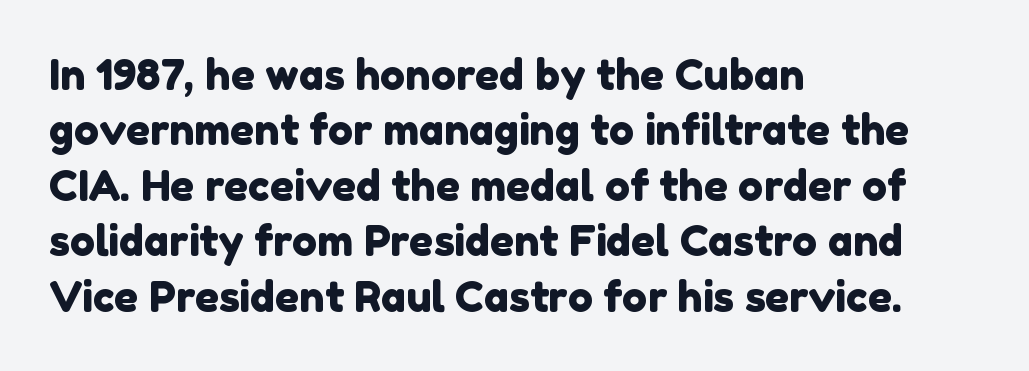
Default kerning and tracking; the words read as compact shapes. The face used here is proportionally spaced, like ordinary book or web type. Honestly, there is no underline to notice here at all. In CSS terms this would be text-align: left. Leading: standard. The face used here is a sans, in the tradition of grotesques and geometrics.
